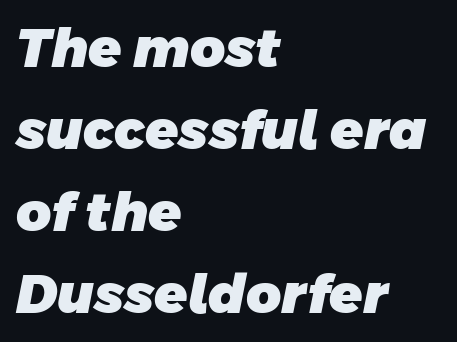
The image shows 54 px heavy sans-serif type; set left-aligned, normal line spacing (1.52x), normal letter spacing, not underlined; low stroke contrast and a large x-height.
